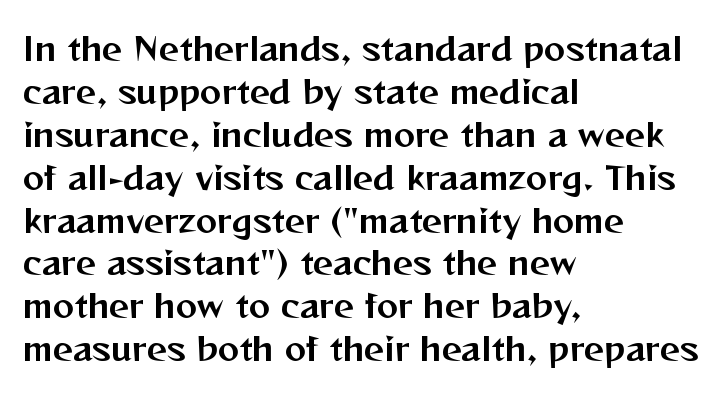
{"serif": "no", "italic": "no", "width": "normal", "stroke_contrast": "medium", "x_height": "medium", "monospaced": "no", "underline": "no", "align": "left", "line_spacing": "normal", "line_spacing_ratio": 1.34, "letter_spacing": "normal", "letter_spacing_em": 0.0, "glyph_px": 32}
